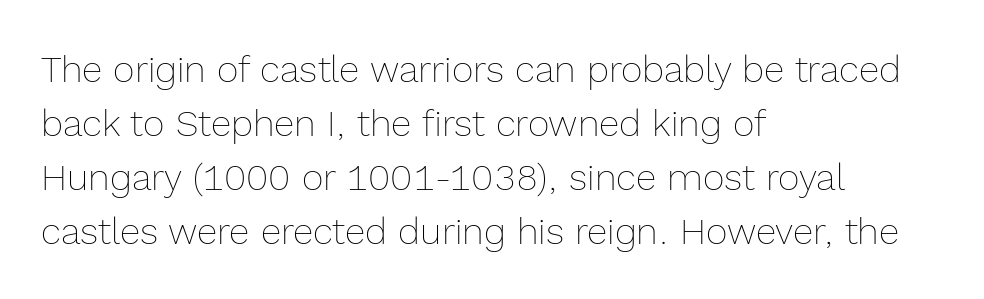
{"italic": "no", "bold": "no", "weight": "thin", "width": "normal", "x_height": "medium", "monospaced": "no", "underline": "no", "align": "left", "line_spacing": "normal", "line_spacing_ratio": 1.46, "letter_spacing": "normal", "letter_spacing_em": 0.0, "glyph_px": 37}
